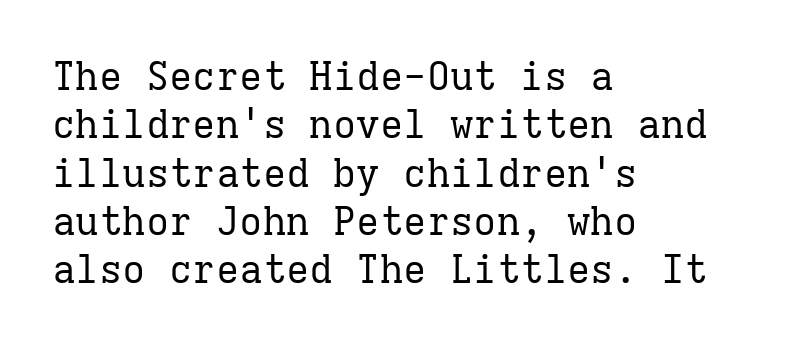
The area under the type is left untouched. Layout note: lines flush left. Tracking here is standard; glyphs follow each other at the usual distance. This sample has the even, mechanical cadence of fixed-width lettering. You can tell it's not italic because the verticals are truly vertical.
